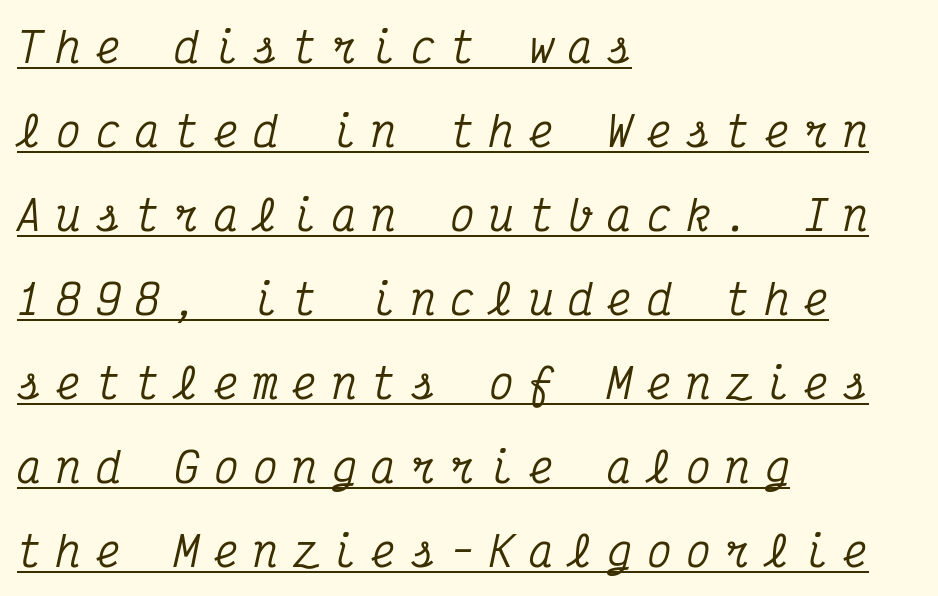
Q: Is the text italic (slanted)? A: Yes, it leans right by about 12 degrees.
Q: Is the typeface a serif or a sans-serif typeface? A: Serif.
Q: Is the text underlined? A: Yes.
Q: How is the paragraph aligned? A: Left-aligned.
Q: Is the spacing between letters normal or unusually wide? A: Unusually wide.
Q: Is the spacing between lines tight, normal or loose? A: Loose.
Q: Width (condensed, normal, or wide)? A: Condensed.
Q: Stroke contrast? A: Medium.
Q: x-height? A: Medium.
Q: Monospaced? A: Yes.
